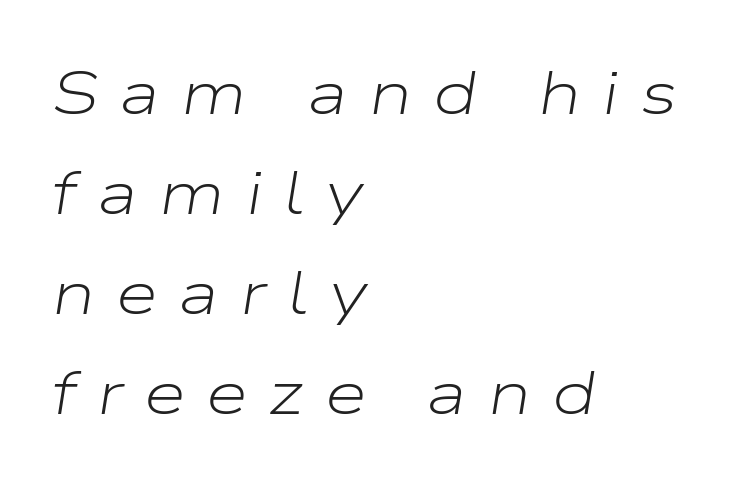
The image shows 61 px light, wide type, italic (leaning right); set left-aligned, normal line spacing (1.64x), unusually wide letter spacing (+0.34 em), not underlined; low stroke contrast and a medium x-height.
